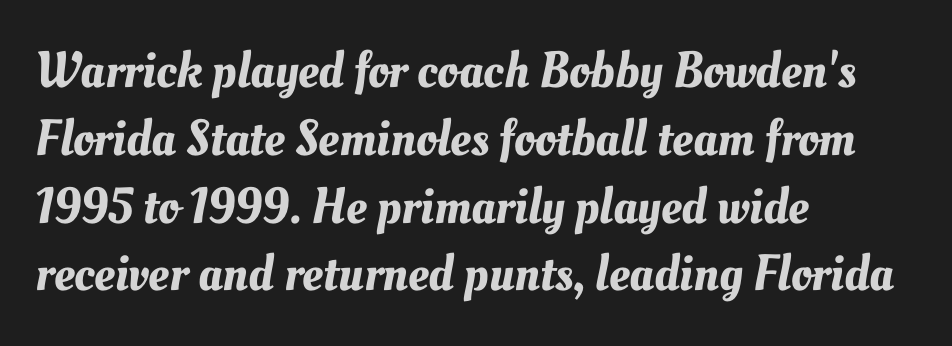
Q: Is the text underlined? A: No.
Q: How is the paragraph aligned? A: Left-aligned.
Q: Is the spacing between letters normal or unusually wide? A: Normal.
Q: Is the spacing between lines tight, normal or loose? A: Normal.
Q: Width (condensed, normal, or wide)? A: Normal.
Q: Stroke contrast? A: Medium.
Q: x-height? A: Small.
Q: Monospaced? A: No.
